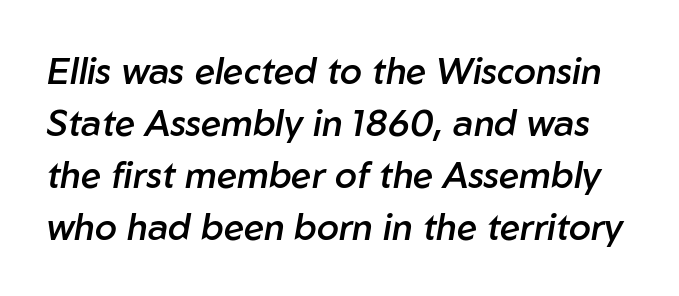
Every character sits at an angle, as italics do. The lines sit at an ordinary, default distance from one another. These lines are rendered in a variable-pitch font. Inter-character spacing is left at the font's built-in metrics. The space directly below the letters is spotless. Notice the strokes are somewhat thickened but not fully heavy: this is a semibold.
